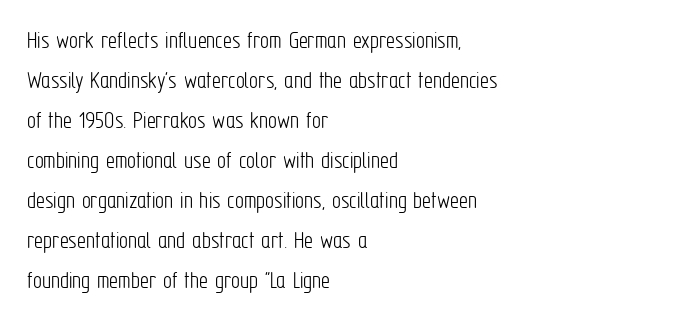
{"italic": "no", "bold": "no", "underline": "no", "align": "left", "line_spacing": "normal", "line_spacing_ratio": 1.6, "letter_spacing": "normal", "letter_spacing_em": 0.0, "glyph_px": 25}
